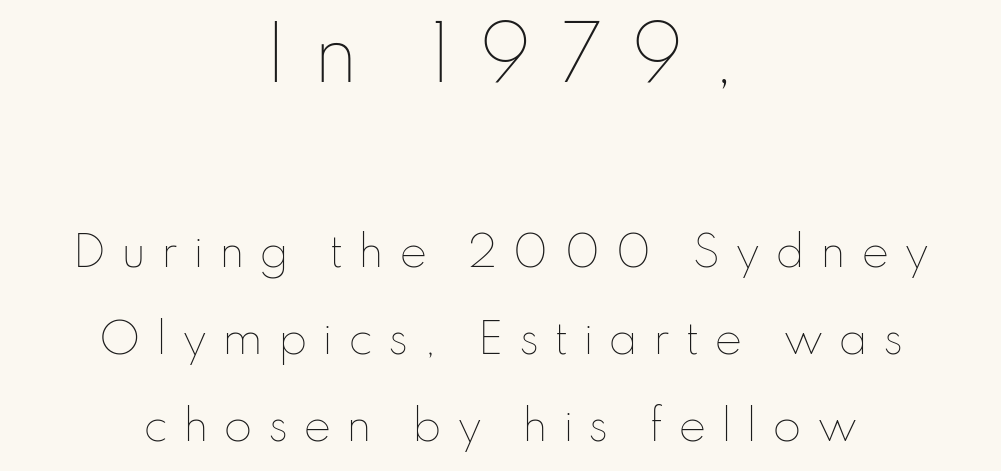
{"italic": "no", "bold": "no", "weight": "thin", "width": "normal", "stroke_contrast": "low", "x_height": "small", "monospaced": "no", "underline": "no", "align": "center", "line_spacing": "loose", "line_spacing_ratio": 2.07, "letter_spacing": "wide", "letter_spacing_em": 0.35, "larger_block": "first", "size_ratio": 1.76, "glyph_px": 74}
